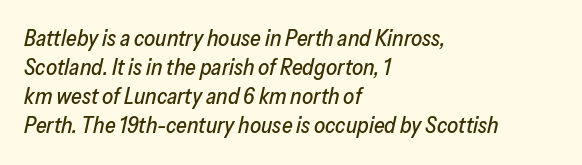
Q: Is the text italic (slanted)? A: Yes, it leans right by about 13 degrees.
Q: Is the text underlined? A: No.
Q: How is the paragraph aligned? A: Left-aligned.
Q: Is the spacing between letters normal or unusually wide? A: Normal.
Q: Is the spacing between lines tight, normal or loose? A: Normal.
